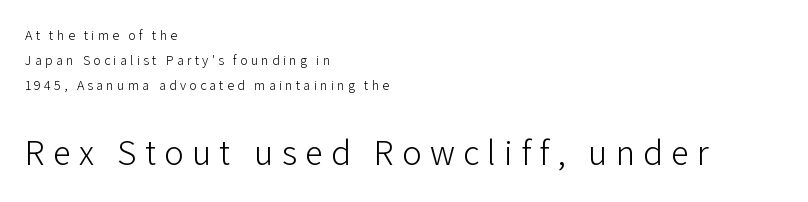
The image shows 36 px light sans-serif type, upright; set left-aligned, line spacing 1.77x, unusually wide letter spacing (+0.23 em), not underlined; the second (bottom) block is 2.57x larger; low stroke contrast and a medium x-height.
